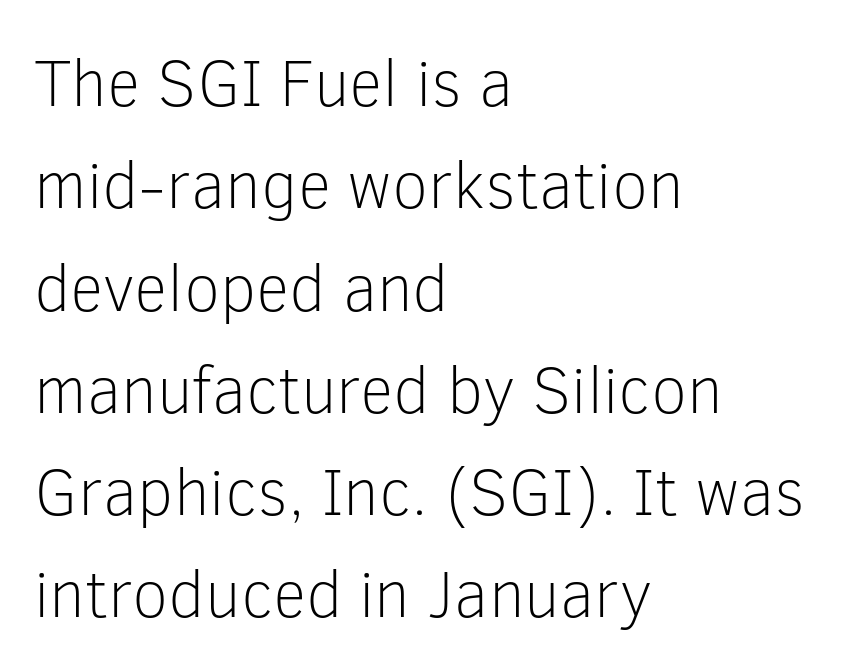
{"serif": "no", "italic": "no", "bold": "no", "weight": "light", "width": "normal", "stroke_contrast": "low", "x_height": "medium", "monospaced": "no", "underline": "no", "align": "left", "line_spacing": "normal", "line_spacing_ratio": 1.55, "letter_spacing": "normal", "letter_spacing_em": 0.0, "glyph_px": 66}
